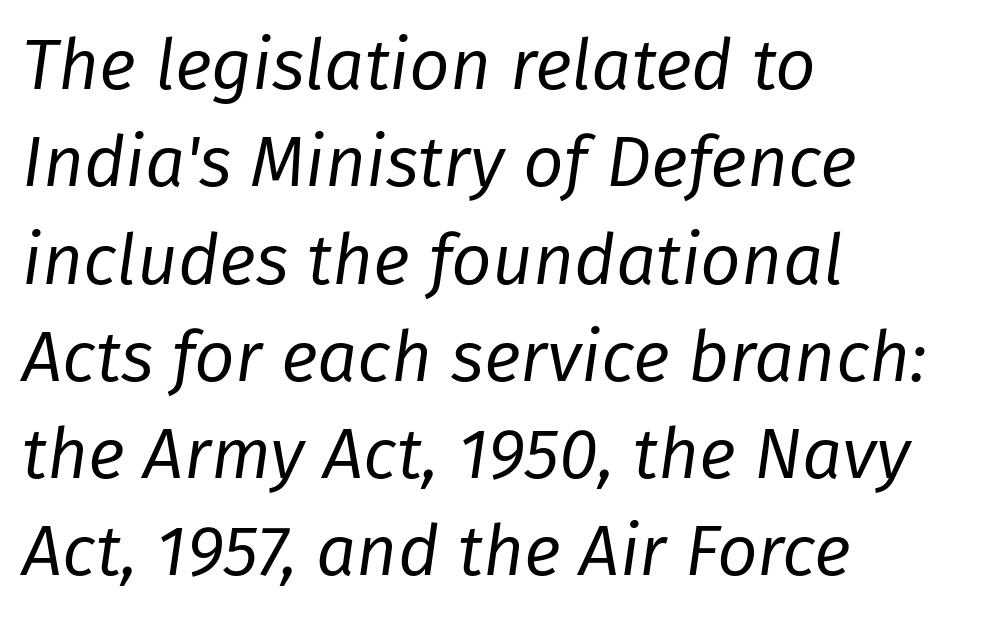
Q: Is the text bold? A: No.
Q: Is the text italic (slanted)? A: Yes, it leans right by about 8 degrees.
Q: Is the text underlined? A: No.
Q: How is the paragraph aligned? A: Left-aligned.
Q: Is the spacing between letters normal or unusually wide? A: Normal.
Q: Is the spacing between lines tight, normal or loose? A: Normal.
Q: Width (condensed, normal, or wide)? A: Normal.
Q: Stroke contrast? A: Low.
Q: x-height? A: Medium.
Q: Monospaced? A: No.
